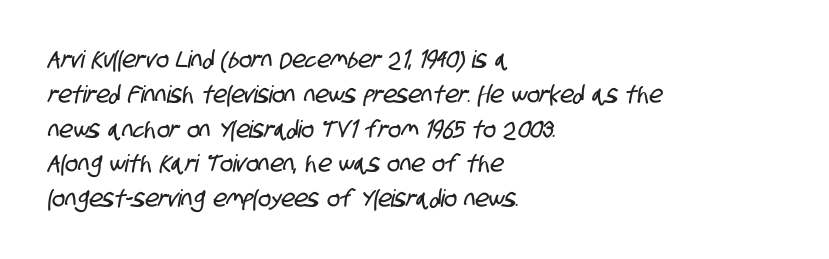
Q: Is the text underlined? A: No.
Q: How is the paragraph aligned? A: Left-aligned.
Q: Is the spacing between letters normal or unusually wide? A: Normal.
Q: Is the spacing between lines tight, normal or loose? A: Normal.
